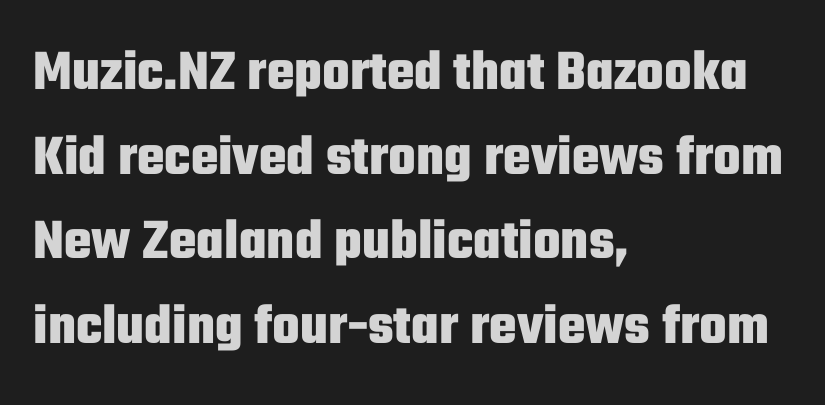
The image shows 58 px heavy, condensed sans-serif type, upright; set left-aligned, normal line spacing (1.46x), normal letter spacing, not underlined; low stroke contrast and a medium x-height.
